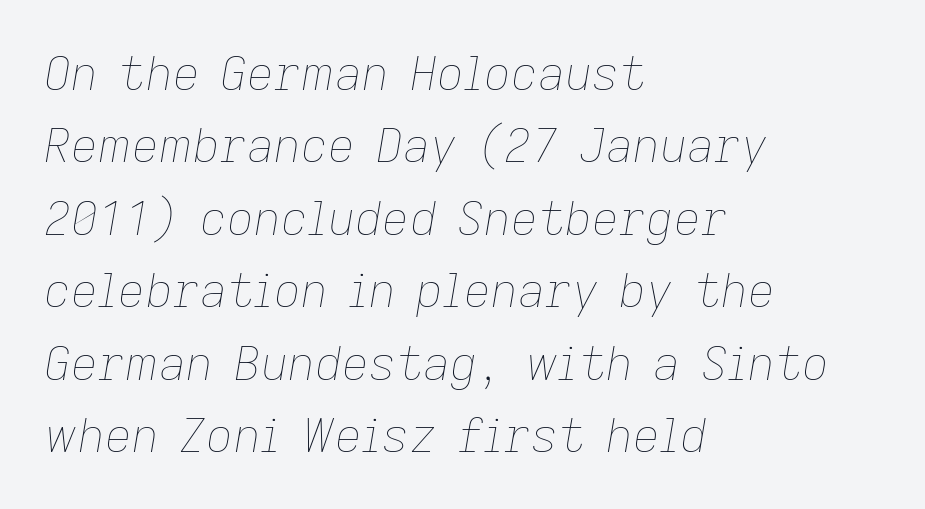
{"italic": "yes", "lean": "right", "slant_degrees": 9, "bold": "no", "weight": "thin", "width": "normal", "stroke_contrast": "low", "x_height": "medium", "monospaced": "no", "underline": "no", "align": "left", "line_spacing": "normal", "line_spacing_ratio": 1.54, "letter_spacing": "normal", "letter_spacing_em": 0.0, "glyph_px": 47}
